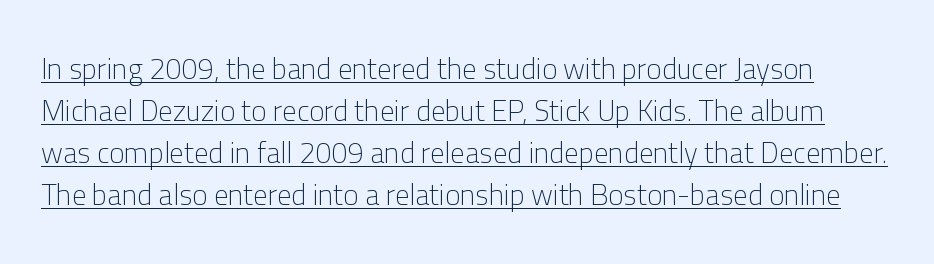
The cut favours lightness, reaching ordinary text weight at its darkest. The letters advance in unequal steps, a hallmark of proportional type. Leading matches the norm, producing a regular column. Nope, no serifs anywhere on these letters. Vertical strokes here are truly vertical.
